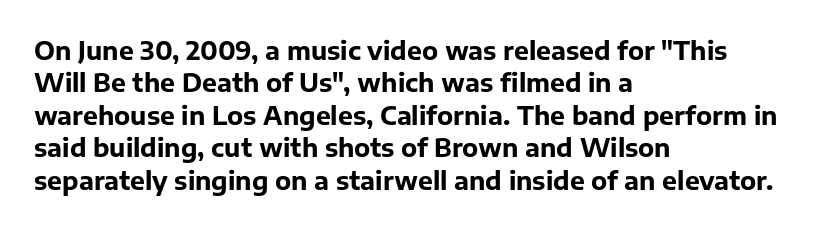
The image shows 25 px bold type, upright; set left-aligned, normal line spacing (1.3x), normal letter spacing, not underlined.
